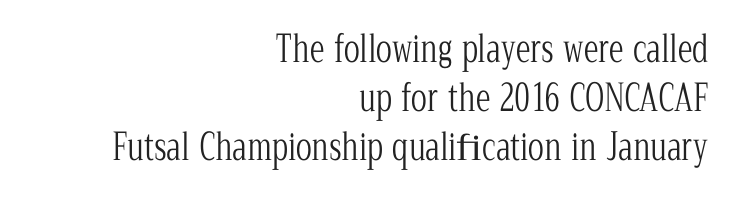
This rendering features lettering with no underline. This sample has the flowing, uneven cadence of proportional lettering. This is not heavy type; no bold has been used. Yep, those are serifs on the letters. Interline gaps are of average width in this sample. The text block is weighted toward the right margin, trailing off unevenly leftward.
